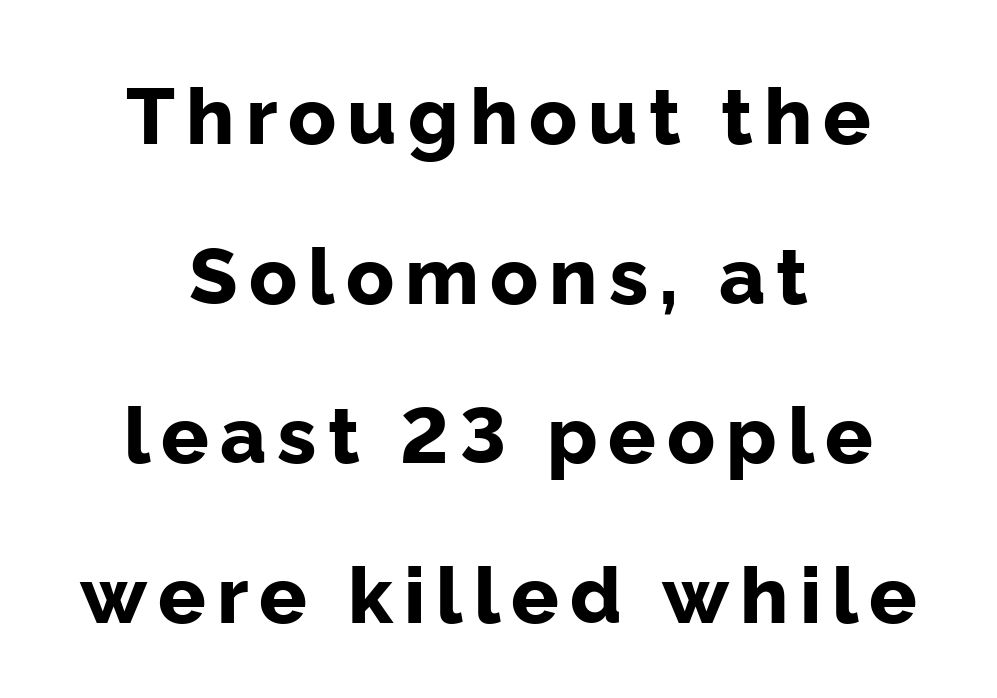
{"serif": "no", "italic": "no", "bold": "yes", "weight": "bold", "width": "normal", "stroke_contrast": "low", "x_height": "medium", "monospaced": "no", "underline": "no", "align": "center", "line_spacing": "loose", "line_spacing_ratio": 2.02, "glyph_px": 79}
